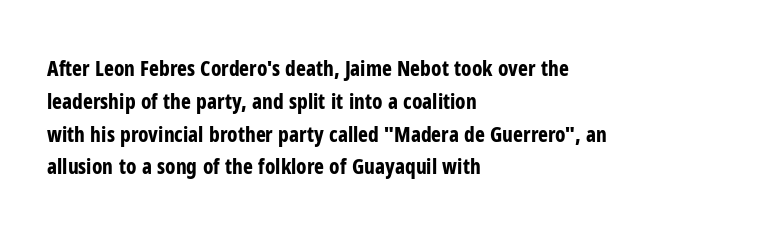
Q: Is the text bold? A: Yes.
Q: Is the text italic (slanted)? A: No, it is upright.
Q: Is the text underlined? A: No.
Q: How is the paragraph aligned? A: Left-aligned.
Q: Is the spacing between letters normal or unusually wide? A: Normal.
Q: Is the spacing between lines tight, normal or loose? A: Normal.
